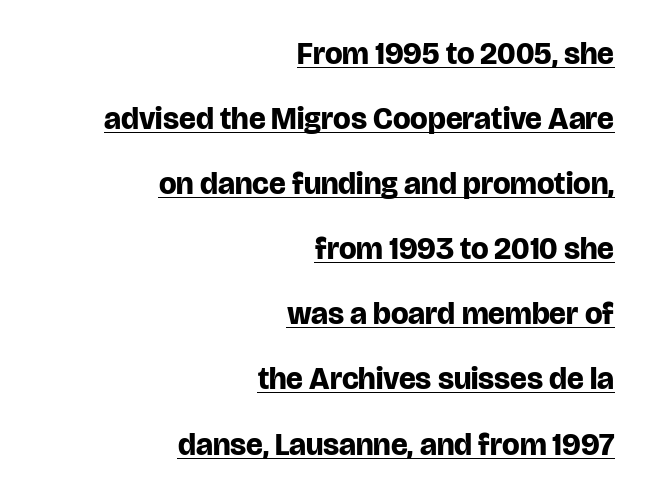
The image shows 31 px bold sans-serif type, upright; set right-aligned, loose line spacing (2.1x), normal letter spacing, underlined; low stroke contrast and a large x-height.
